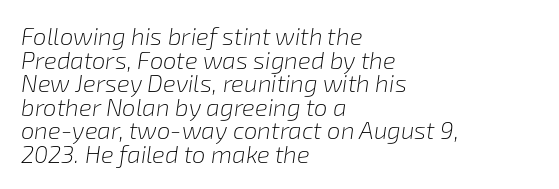
Q: Is the text bold? A: No.
Q: Is the text italic (slanted)? A: Yes, it leans right by about 8 degrees.
Q: Is the text underlined? A: No.
Q: How is the paragraph aligned? A: Left-aligned.
Q: Is the spacing between letters normal or unusually wide? A: Normal.
Q: Is the spacing between lines tight, normal or loose? A: Tight.
